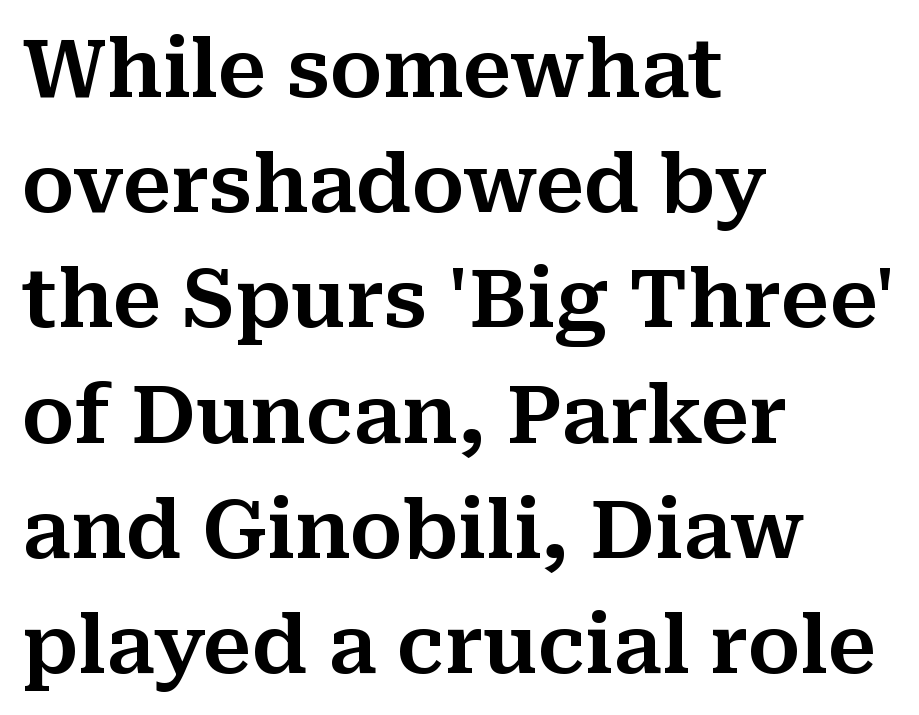
Q: Is the text italic (slanted)? A: No, it is upright.
Q: Is the typeface a serif or a sans-serif typeface? A: Serif.
Q: Is the text underlined? A: No.
Q: How is the paragraph aligned? A: Left-aligned.
Q: Is the spacing between letters normal or unusually wide? A: Normal.
Q: Is the spacing between lines tight, normal or loose? A: Normal.
Q: Width (condensed, normal, or wide)? A: Normal.
Q: Stroke contrast? A: Medium.
Q: x-height? A: Medium.
Q: Monospaced? A: No.
